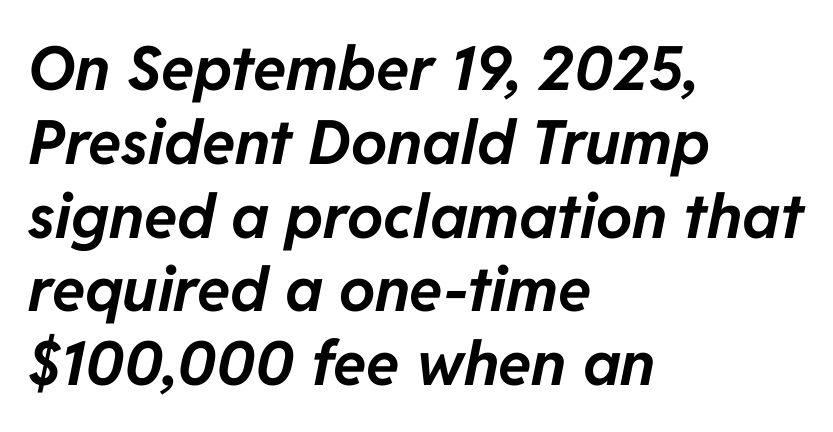
Posture: slanted. These words are printed bold, with thick strokes throughout. Decoration check: the copy has no underline. Tracking value appears to be zero — textbook default spacing. Varying glyph widths throughout — classic text-font behaviour. A classic flush-left, rag-right setting is used for this passage.
